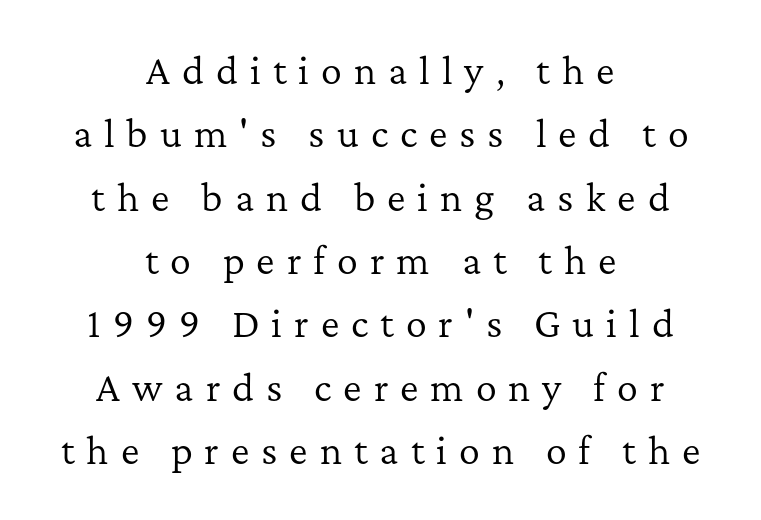
{"serif": "yes", "italic": "no", "bold": "no", "weight": "regular", "width": "normal", "stroke_contrast": "low", "x_height": "medium", "monospaced": "no", "underline": "no", "align": "center", "line_spacing_ratio": 1.81, "letter_spacing": "wide", "letter_spacing_em": 0.34, "glyph_px": 35}
